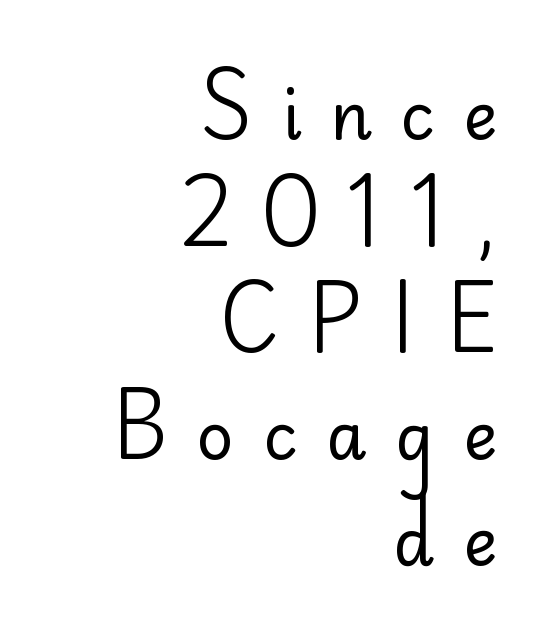
The image shows 65 px regular-weight sans-serif type, upright; set right-aligned, normal line spacing (1.64x), unusually wide letter spacing (+0.44 em), not underlined; low stroke contrast and a small x-height.
